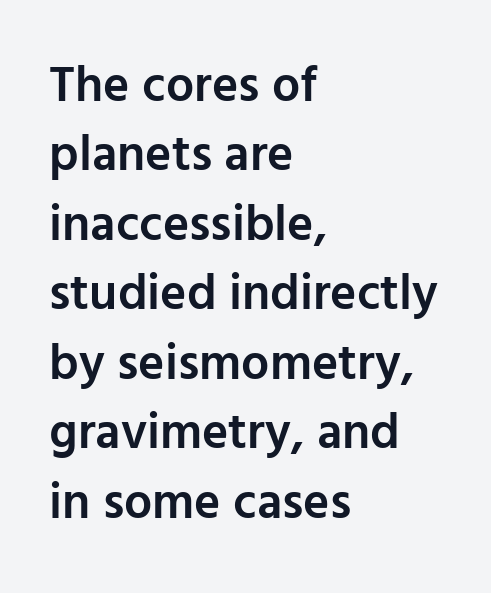
{"serif": "no", "italic": "no", "bold": "semi", "weight": "semibold", "width": "normal", "stroke_contrast": "low", "x_height": "medium", "monospaced": "no", "underline": "no", "align": "left", "line_spacing": "normal", "line_spacing_ratio": 1.39, "letter_spacing": "normal", "letter_spacing_em": 0.0, "glyph_px": 50}
